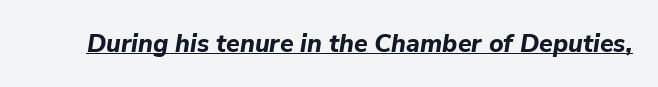
Q: Is the text bold? A: Yes.
Q: Is the text italic (slanted)? A: Yes, it leans right by about 9 degrees.
Q: Is the text underlined? A: Yes.
Q: Is the spacing between letters normal or unusually wide? A: Normal.
